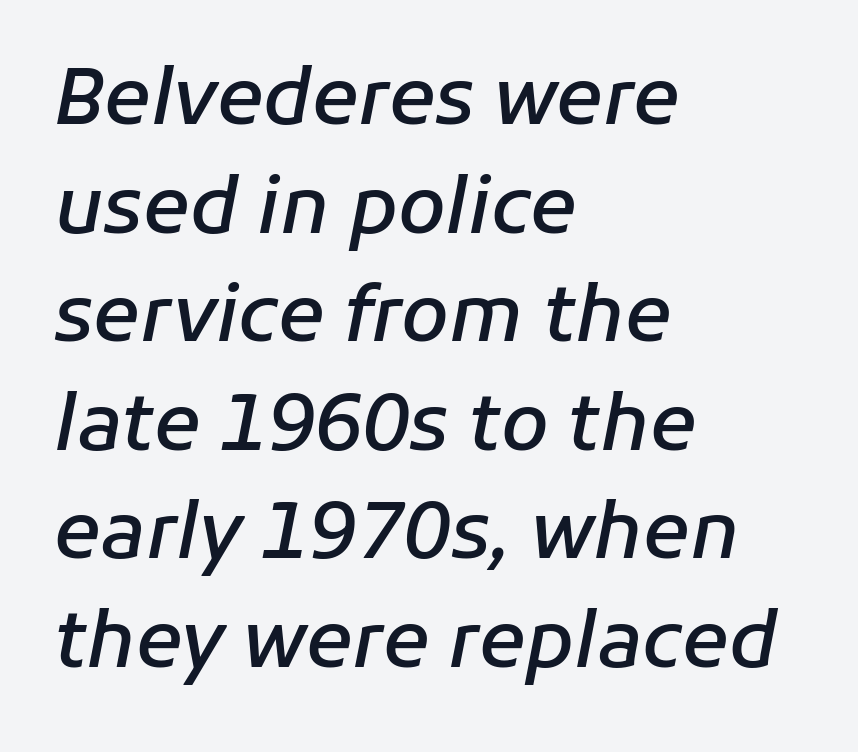
{"italic": "yes", "lean": "right", "slant_degrees": 11, "bold": "semi", "weight": "semibold", "width": "normal", "stroke_contrast": "low", "x_height": "medium", "monospaced": "no", "underline": "no", "align": "left", "line_spacing": "normal", "line_spacing_ratio": 1.41, "letter_spacing": "normal", "letter_spacing_em": 0.0, "glyph_px": 77}
